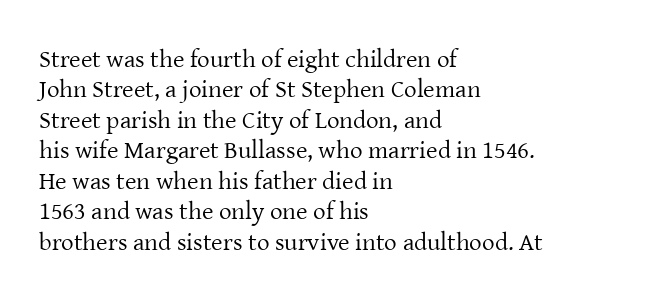
Nope, not italic — everything's standing straight. Only glyphs here, with clear space below each row. Leftover space on each line is placed entirely after the last word. The gaps between neighbouring characters are ordinary and unremarkable. A light-to-regular cut is what we see here.
